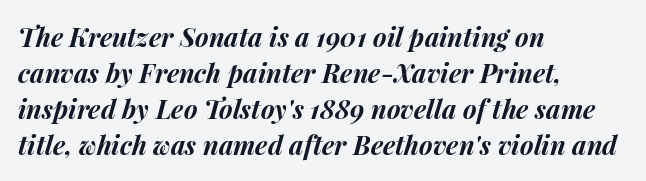
Q: Is the text bold? A: Yes.
Q: Is the text italic (slanted)? A: Yes, it leans right by about 15 degrees.
Q: Is the text underlined? A: No.
Q: How is the paragraph aligned? A: Left-aligned.
Q: Is the spacing between letters normal or unusually wide? A: Normal.
Q: Is the spacing between lines tight, normal or loose? A: Normal.
